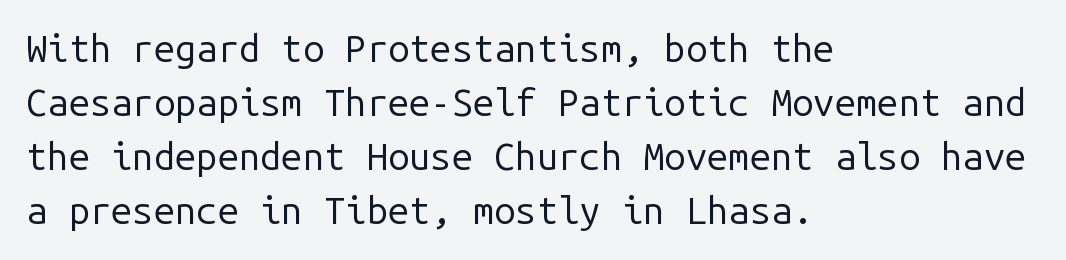
{"serif": "no", "italic": "no", "bold": "no", "weight": "regular", "width": "normal", "stroke_contrast": "low", "x_height": "medium", "monospaced": "yes", "underline": "no", "align": "left", "line_spacing": "normal", "line_spacing_ratio": 1.42, "letter_spacing": "normal", "letter_spacing_em": 0.0, "glyph_px": 38}
